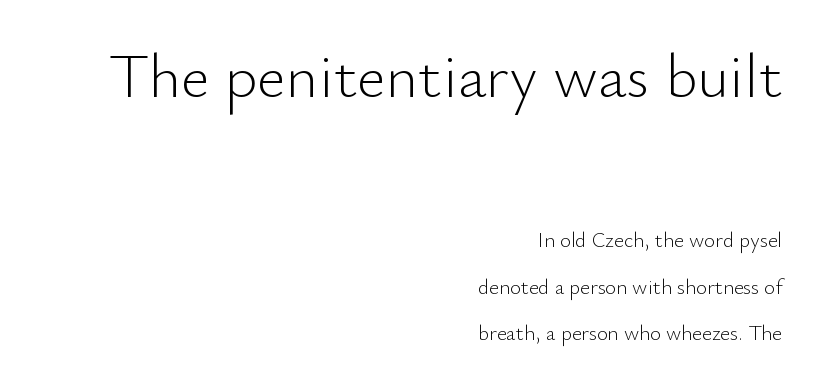
Q: Is the text bold? A: No.
Q: Is the text italic (slanted)? A: No, it is upright.
Q: Is the typeface a serif or a sans-serif typeface? A: Sans-serif.
Q: Is the text underlined? A: No.
Q: How is the paragraph aligned? A: Right-aligned.
Q: Is the spacing between letters normal or unusually wide? A: Normal.
Q: Is the spacing between lines tight, normal or loose? A: Loose.
Q: Which block of text is set in a larger size, the first (top) or the second (bottom)? A: The first (top) one.
Q: Width (condensed, normal, or wide)? A: Normal.
Q: Stroke contrast? A: Low.
Q: x-height? A: Small.
Q: Monospaced? A: No.
